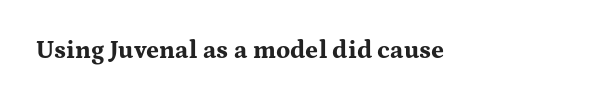
Underlining? Definitely not there. Strong, thick strokes mark this as bold type. This sample uses an upright cut, with every glyph sitting square on the baseline. A typesetter would call this zero additional tracking.
